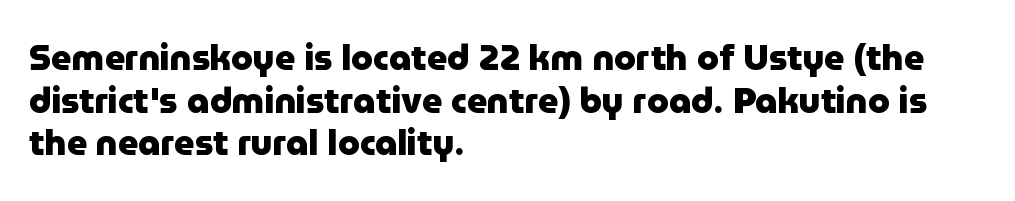
Q: Is the text bold? A: Yes.
Q: Is the text italic (slanted)? A: No, it is upright.
Q: Is the typeface a serif or a sans-serif typeface? A: Sans-serif.
Q: Is the text underlined? A: No.
Q: How is the paragraph aligned? A: Left-aligned.
Q: Is the spacing between letters normal or unusually wide? A: Normal.
Q: Width (condensed, normal, or wide)? A: Normal.
Q: Stroke contrast? A: Low.
Q: x-height? A: Medium.
Q: Monospaced? A: No.
